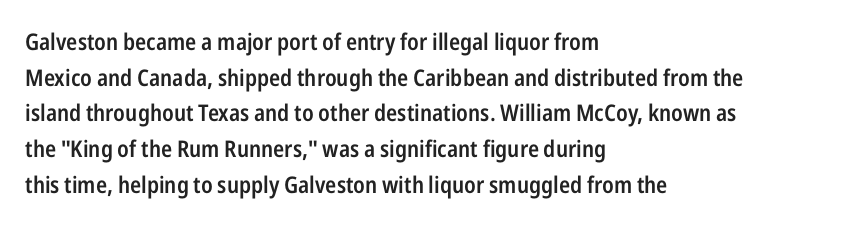
Notice how the passage keeps a crisp vertical edge on the left only. You could call the tracking neutral — neither tight nor loose. Compared with an ordinary text face, these strokes are moderately heavier — a semibold. No italicization has been applied; the sample stays upright.
